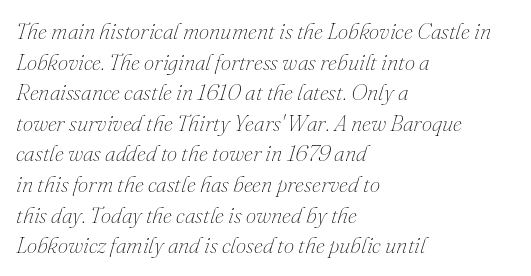
The image shows 23 px text type, italic (leaning right); set left-aligned, normal line spacing (1.33x), normal letter spacing, not underlined.
